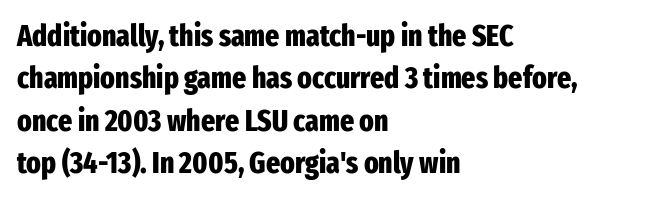
The image shows 30 px heavy, condensed sans-serif type, upright; set left-aligned, normal line spacing (1.41x), normal letter spacing, not underlined; low stroke contrast and a medium x-height.
